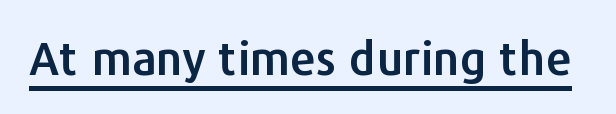
Unlike italic type, these characters show no tilt at all. The face used here appears with an underline applied. Words appear dense and cohesive because spacing is normal. Font category for this specimen: sans-serif.
